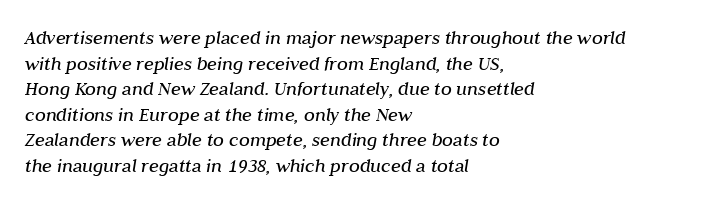
The image shows 20 px text type, italic (leaning right); set left-aligned, normal line spacing (1.28x), normal letter spacing, not underlined.
